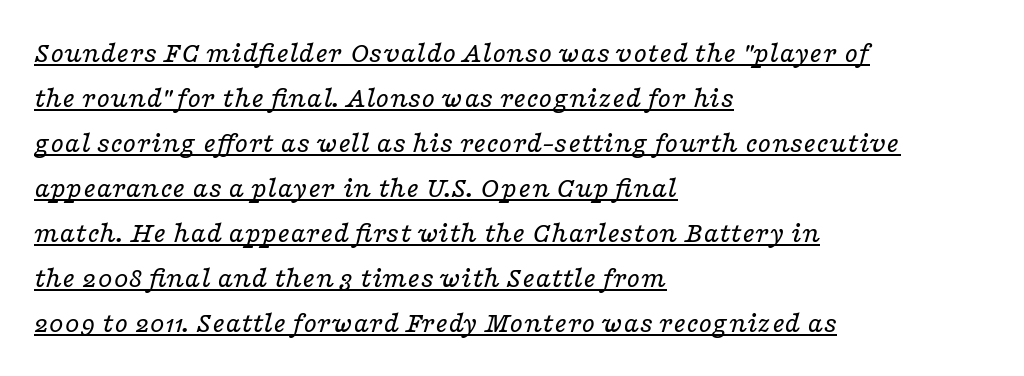
A typesetter would label this face a serif. Observe the ordinary spacing: letters are neighbours, not strangers. Regular leading. You can see a thin bar hugging the bottom of the glyphs. Each letter keeps its own natural width here, so spacing adapts to shape.
